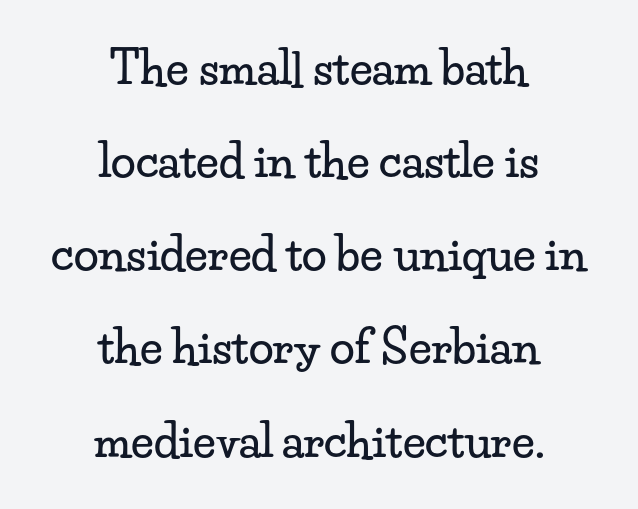
{"serif": "yes", "italic": "no", "width": "wide", "stroke_contrast": "low", "x_height": "small", "monospaced": "no", "underline": "no", "align": "center", "line_spacing": "loose", "line_spacing_ratio": 2.07, "letter_spacing": "normal", "letter_spacing_em": 0.0, "glyph_px": 45}
